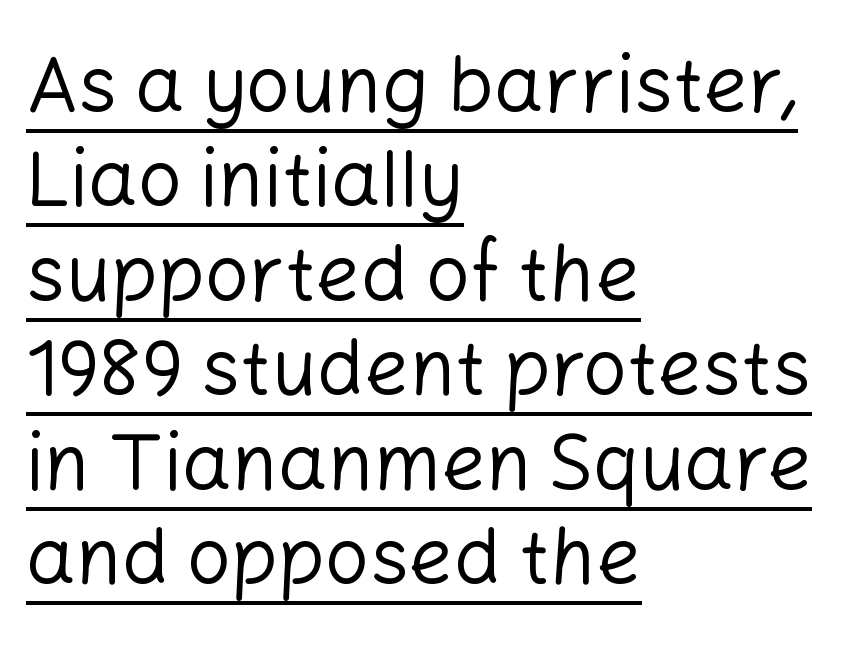
{"serif": "no", "italic": "no", "bold": "no", "weight": "regular", "width": "normal", "stroke_contrast": "low", "x_height": "medium", "monospaced": "no", "underline": "yes", "align": "left", "line_spacing_ratio": 1.21, "letter_spacing": "normal", "letter_spacing_em": 0.0, "glyph_px": 78}
